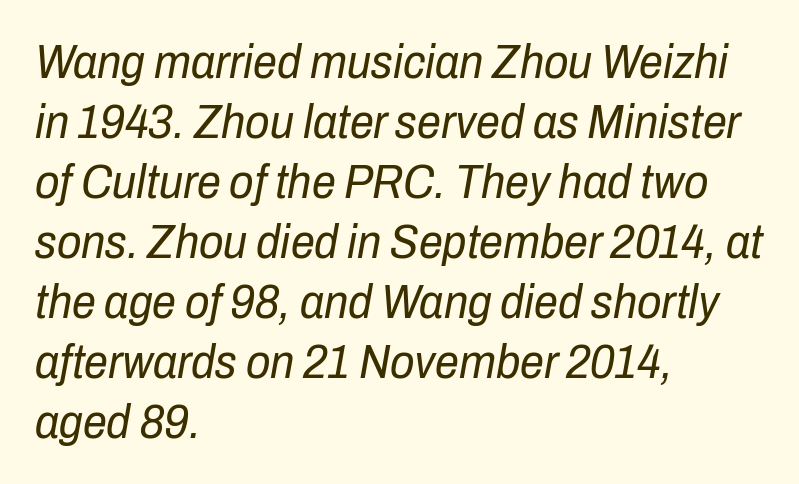
Q: Is the text bold? A: No.
Q: Is the text italic (slanted)? A: Yes, it leans right by about 10 degrees.
Q: Is the text underlined? A: No.
Q: How is the paragraph aligned? A: Left-aligned.
Q: Is the spacing between letters normal or unusually wide? A: Normal.
Q: Is the spacing between lines tight, normal or loose? A: Normal.
Q: Width (condensed, normal, or wide)? A: Condensed.
Q: Stroke contrast? A: Low.
Q: x-height? A: Medium.
Q: Monospaced? A: No.
